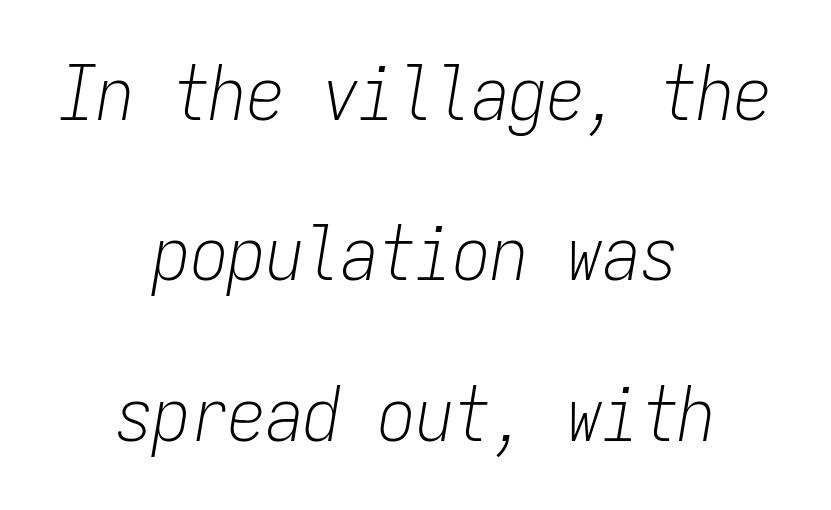
The image shows 75 px light, condensed type, italic (leaning right), monospaced; set centered, loose line spacing (2.14x), normal letter spacing, not underlined; low stroke contrast and a medium x-height.
